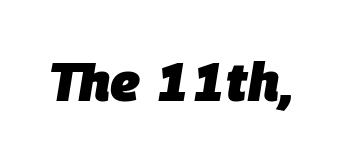
{"italic": "yes", "lean": "right", "slant_degrees": 9, "bold": "yes", "weight": "heavy", "width": "normal", "stroke_contrast": "low", "x_height": "large", "monospaced": "no", "underline": "no", "letter_spacing": "normal", "letter_spacing_em": 0.0, "glyph_px": 54}
